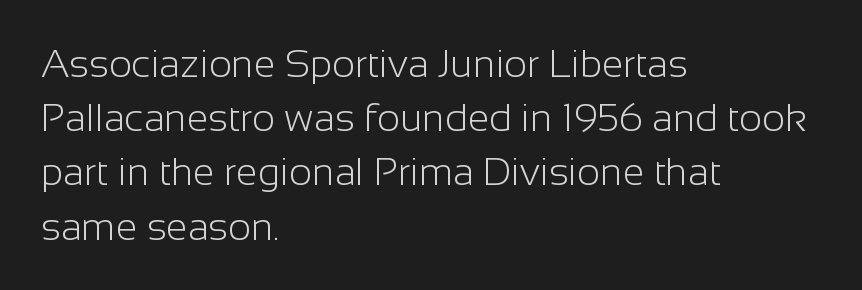
The image shows 39 px light sans-serif type, upright; set left-aligned, normal line spacing (1.39x), normal letter spacing, not underlined; low stroke contrast and a medium x-height.
